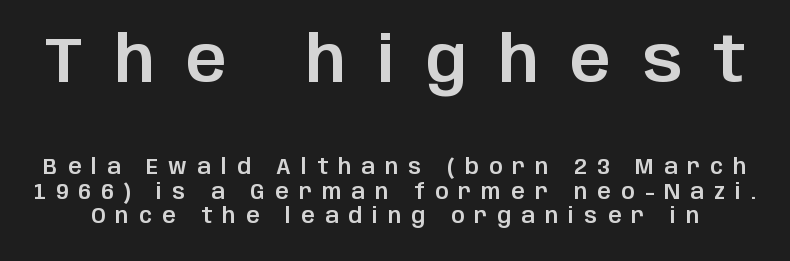
The image shows 64 px sans-serif type, upright; set line spacing 1.17x, unusually wide letter spacing (+0.49 em), not underlined; the first (top) block is 3.05x larger; low stroke contrast and a large x-height.
